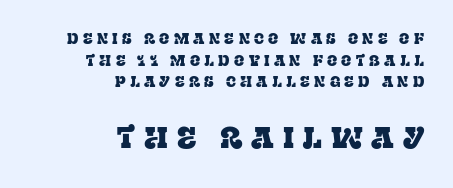
Q: Is the text italic (slanted)? A: No, it is upright.
Q: Is the typeface a serif or a sans-serif typeface? A: Serif.
Q: Is the text underlined? A: No.
Q: How is the paragraph aligned? A: Right-aligned.
Q: Is the spacing between letters normal or unusually wide? A: Unusually wide.
Q: Is the spacing between lines tight, normal or loose? A: Normal.
Q: Which block of text is set in a larger size, the first (top) or the second (bottom)? A: The second (bottom) one.
Q: Width (condensed, normal, or wide)? A: Normal.
Q: Stroke contrast? A: Low.
Q: x-height? A: Large.
Q: Monospaced? A: No.
